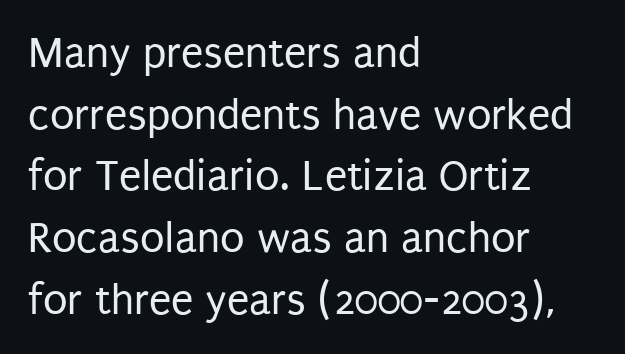
The image shows 45 px regular-weight, condensed sans-serif type, upright; set left-aligned, normal line spacing (1.37x), normal letter spacing, not underlined; low stroke contrast and a large x-height.
